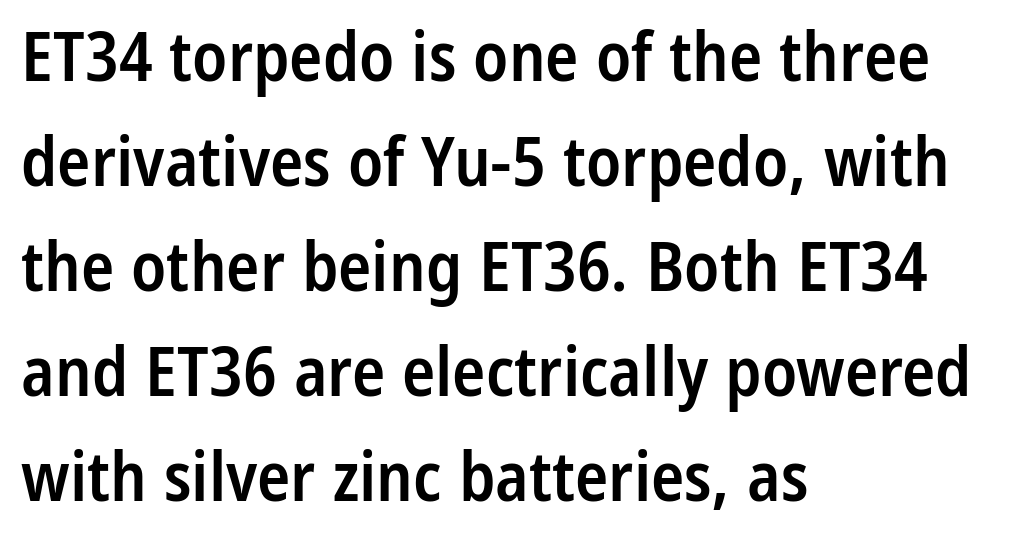
The image shows 69 px semibold, condensed sans-serif type, upright; set left-aligned, normal line spacing (1.52x), normal letter spacing, not underlined; low stroke contrast and a medium x-height.
